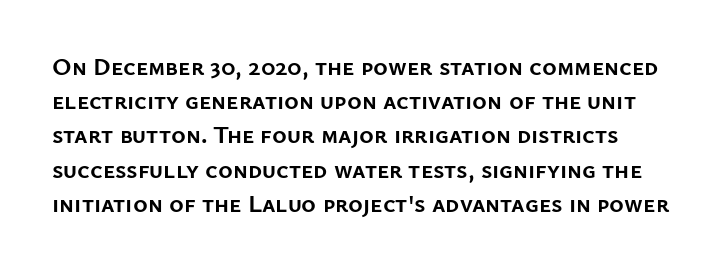
Typographic density is high because the face is bold. The gap between lines stays unmarked. Summary of vertical rhythm: regular, with standard interline spacing. Short note: letters normally spaced.
